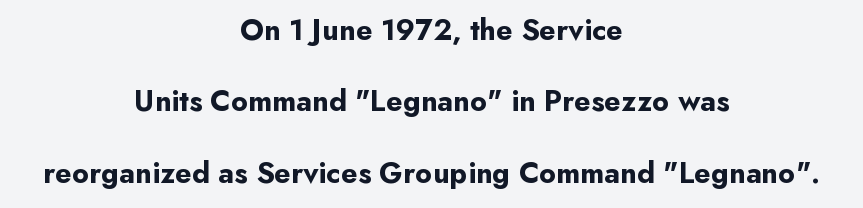
Q: Is the text bold? A: Yes.
Q: Is the text italic (slanted)? A: No, it is upright.
Q: Is the typeface a serif or a sans-serif typeface? A: Sans-serif.
Q: Is the text underlined? A: No.
Q: How is the paragraph aligned? A: Centered.
Q: Is the spacing between letters normal or unusually wide? A: Normal.
Q: Is the spacing between lines tight, normal or loose? A: Loose.
Q: Width (condensed, normal, or wide)? A: Normal.
Q: Stroke contrast? A: Low.
Q: x-height? A: Small.
Q: Monospaced? A: No.
